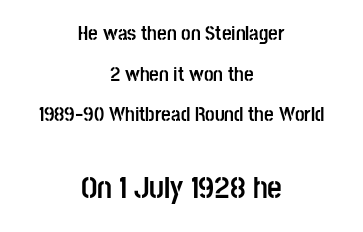
Observe the absence of serifs on each vertical stroke in this sample. Casual observation: everything's sitting right in the middle. Honestly, the letter spacing is just normal — you wouldn't notice it. Reading down the column, the eye jumps a long way to each next line. Compare the two chunks: the lower has the greater cap height. Nope, not italic — everything's standing straight.
